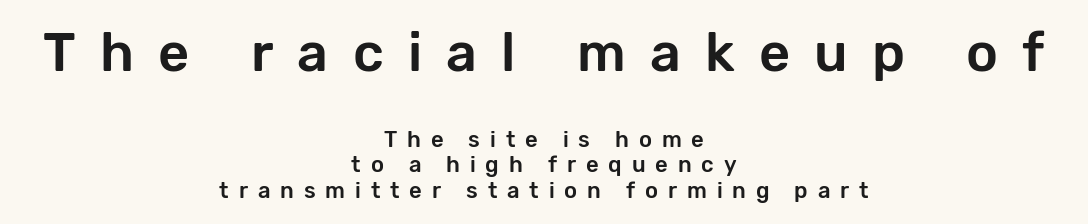
Q: Is the text italic (slanted)? A: No, it is upright.
Q: Is the typeface a serif or a sans-serif typeface? A: Sans-serif.
Q: Is the text underlined? A: No.
Q: How is the paragraph aligned? A: Centered.
Q: Is the spacing between letters normal or unusually wide? A: Unusually wide.
Q: Which block of text is set in a larger size, the first (top) or the second (bottom)? A: The first (top) one.
Q: Width (condensed, normal, or wide)? A: Normal.
Q: Stroke contrast? A: Low.
Q: x-height? A: Medium.
Q: Monospaced? A: No.
